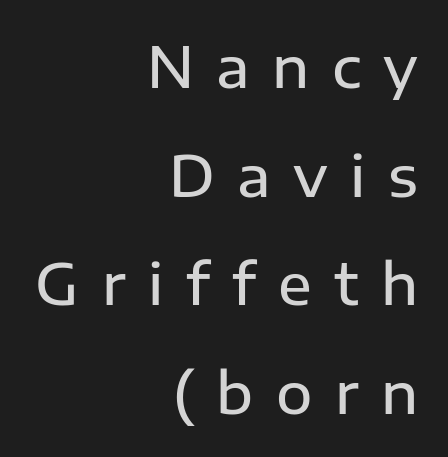
The image shows 56 px semibold sans-serif type, upright; set right-aligned, loose line spacing (1.94x), unusually wide letter spacing (+0.4 em), not underlined; low stroke contrast and a medium x-height.
